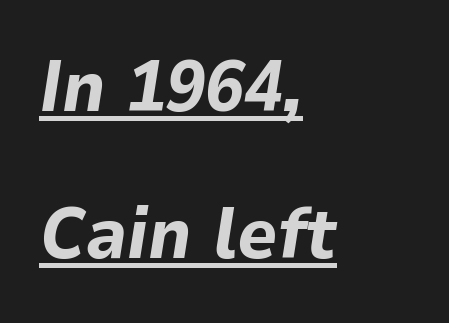
The image shows 71 px bold type, italic (leaning right); set left-aligned, loose line spacing (2.07x), normal letter spacing, underlined; low stroke contrast and a medium x-height.
